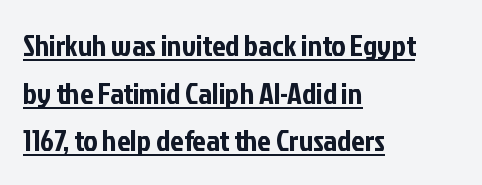
{"serif": "no", "italic": "no", "width": "condensed", "stroke_contrast": "low", "x_height": "medium", "monospaced": "no", "underline": "yes", "align": "left", "line_spacing": "normal", "line_spacing_ratio": 1.59, "letter_spacing": "normal", "letter_spacing_em": 0.0, "glyph_px": 30}
